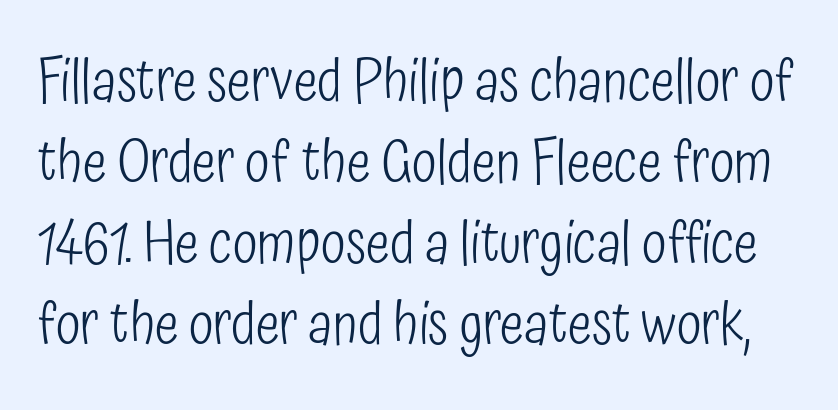
The image shows 57 px light, condensed sans-serif type, upright; set normal line spacing (1.42x), normal letter spacing, not underlined; low stroke contrast and a medium x-height.
